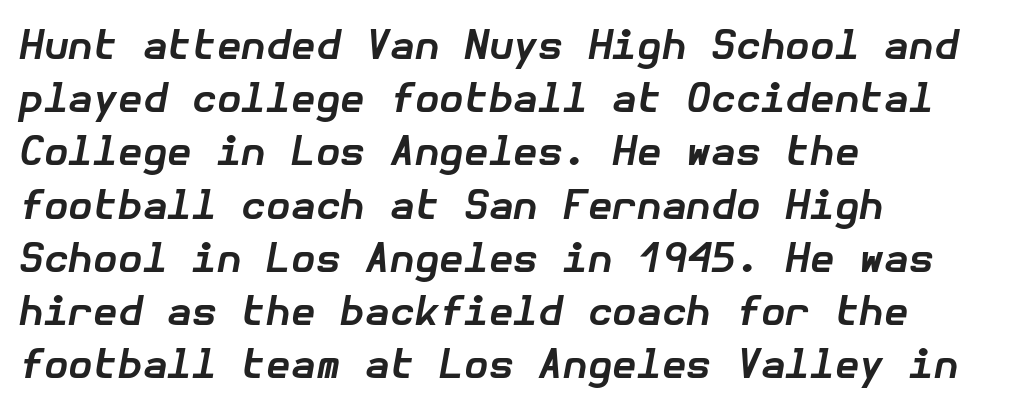
A normal amount of white space separates one row of letters from the next. Each glyph is drawn with heavy, bold strokes. Line starts are locked; line ends wander. When letters slant like this, we call the style italic. Check under the words: just untouched page. The passage shown has conventional tracking throughout.
